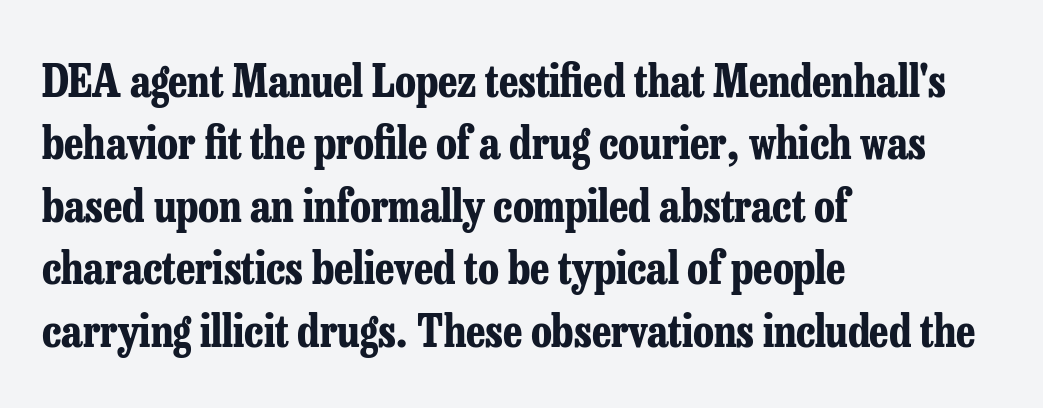
This is heavy type, rendered in bold. Honestly, the row spacing looks completely unremarkable. A classic flush-left, rag-right setting is used for this passage. The font family rendered here belongs to the serif group. Vertical strokes here are truly vertical.
